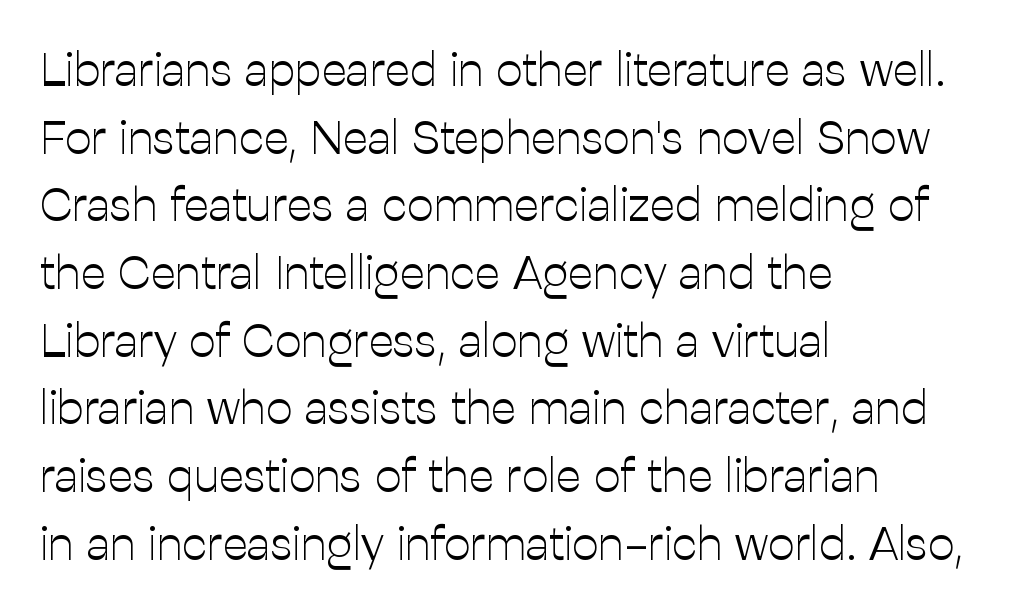
In terms of posture, this sample is upright. Teacher's note: observe the even left margin — that is flush-left alignment. Descenders are the only things crossing below the line. The rendering uses natural spacing where letterforms have individual widths. Stroke terminals: plain, sans-serif. A normal amount of white space separates one row of letters from the next.
